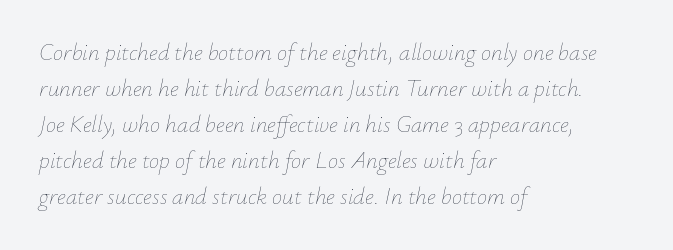
The image shows 23 px text type, italic (leaning right); set left-aligned, normal line spacing (1.56x), normal letter spacing, not underlined.
